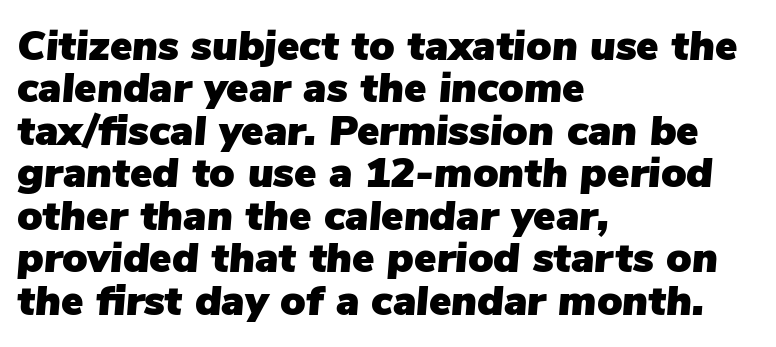
Q: Is the text italic (slanted)? A: Yes, it leans right by about 5 degrees.
Q: Is the text underlined? A: No.
Q: How is the paragraph aligned? A: Left-aligned.
Q: Is the spacing between letters normal or unusually wide? A: Normal.
Q: Is the spacing between lines tight, normal or loose? A: Tight.
Q: Width (condensed, normal, or wide)? A: Normal.
Q: Stroke contrast? A: Low.
Q: x-height? A: Medium.
Q: Monospaced? A: No.
